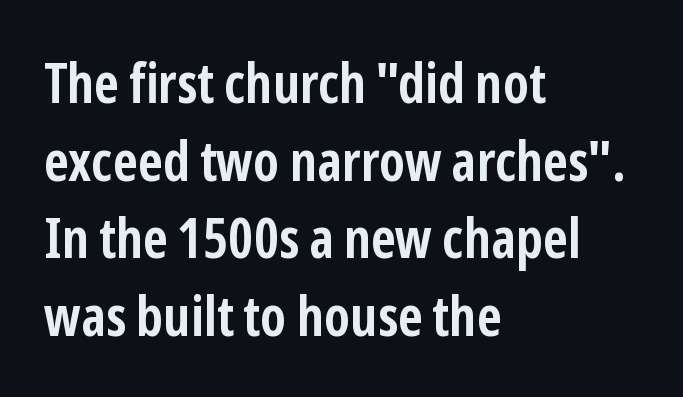
Q: Is the text bold? A: Yes.
Q: Is the text italic (slanted)? A: No, it is upright.
Q: Is the typeface a serif or a sans-serif typeface? A: Sans-serif.
Q: Is the text underlined? A: No.
Q: How is the paragraph aligned? A: Left-aligned.
Q: Is the spacing between letters normal or unusually wide? A: Normal.
Q: Is the spacing between lines tight, normal or loose? A: Normal.
Q: Width (condensed, normal, or wide)? A: Condensed.
Q: Stroke contrast? A: Low.
Q: x-height? A: Medium.
Q: Monospaced? A: No.
